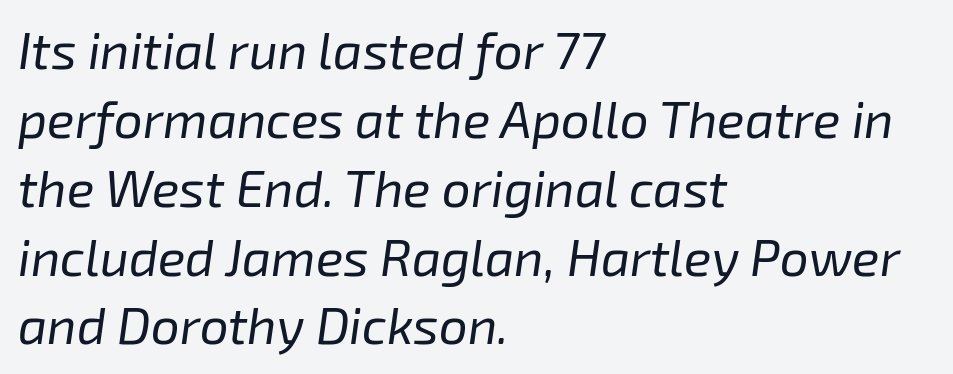
Q: Is the text bold? A: No.
Q: Is the text italic (slanted)? A: Yes, it leans right by about 8 degrees.
Q: Is the text underlined? A: No.
Q: How is the paragraph aligned? A: Left-aligned.
Q: Is the spacing between letters normal or unusually wide? A: Normal.
Q: Is the spacing between lines tight, normal or loose? A: Normal.
Q: Width (condensed, normal, or wide)? A: Normal.
Q: Stroke contrast? A: Low.
Q: x-height? A: Medium.
Q: Monospaced? A: No.
